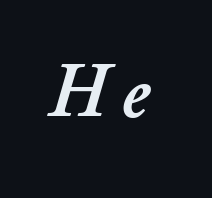
Bare-footed words on every line. Character widths vary here, with narrow letters taking less room than wide ones. When letters slant like this, we call the style italic.
